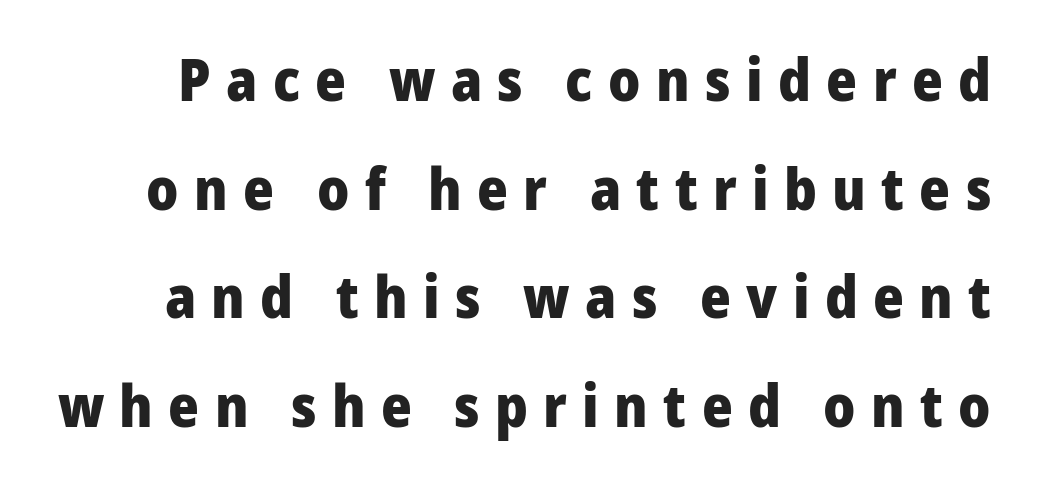
{"serif": "no", "italic": "no", "bold": "yes", "weight": "heavy", "width": "normal", "stroke_contrast": "low", "x_height": "medium", "monospaced": "no", "underline": "no", "line_spacing_ratio": 1.84, "letter_spacing": "wide", "letter_spacing_em": 0.26, "glyph_px": 59}
